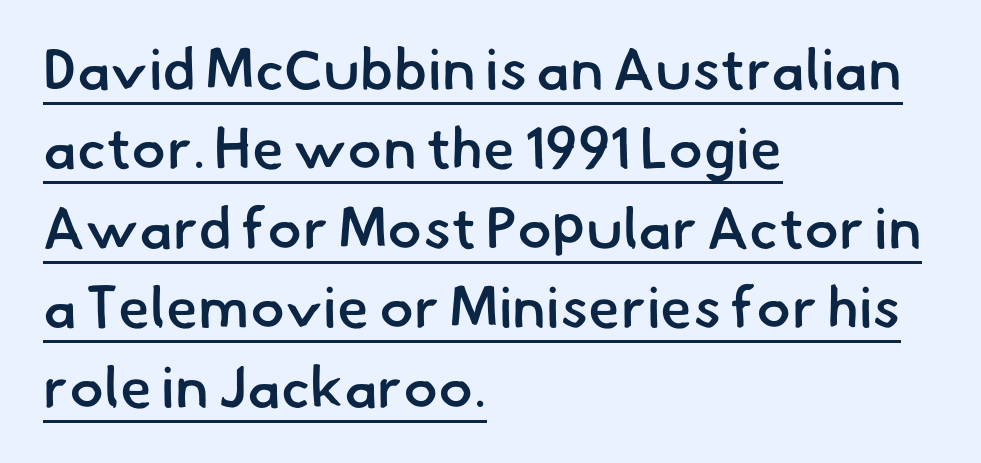
Each word holds together tightly as a unit, with standard inter-letter gaps. Character widths vary here, with narrow letters taking less room than wide ones. Strokes here are thickened, but only to semibold level. Layout note: lines flush left. Notice how descenders clear the ascenders below comfortably — that's standard leading. In terms of letterform style, serifs are entirely absent.
